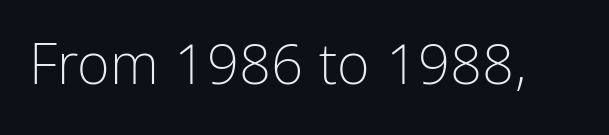
The image shows 56 px light, condensed sans-serif type, upright; set normal letter spacing, not underlined; low stroke contrast and a medium x-height.
